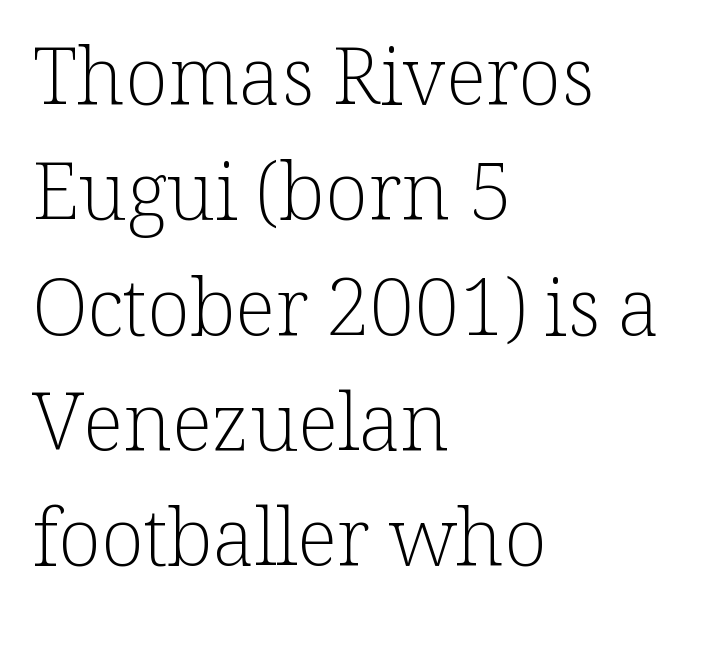
{"serif": "yes", "italic": "no", "bold": "no", "weight": "light", "width": "normal", "stroke_contrast": "low", "x_height": "medium", "monospaced": "no", "underline": "no", "align": "left", "line_spacing": "normal", "line_spacing_ratio": 1.46, "letter_spacing": "normal", "letter_spacing_em": 0.0, "glyph_px": 79}
